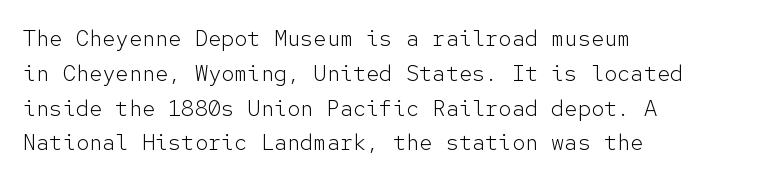
Q: Is the text bold? A: No.
Q: Is the text italic (slanted)? A: No, it is upright.
Q: Is the text underlined? A: No.
Q: How is the paragraph aligned? A: Left-aligned.
Q: Is the spacing between letters normal or unusually wide? A: Normal.
Q: Is the spacing between lines tight, normal or loose? A: Normal.
